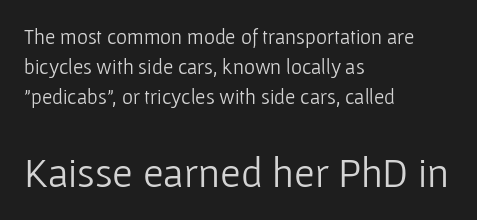
Q: Is the text bold? A: No.
Q: Is the text italic (slanted)? A: No, it is upright.
Q: Is the typeface a serif or a sans-serif typeface? A: Sans-serif.
Q: Is the text underlined? A: No.
Q: How is the paragraph aligned? A: Left-aligned.
Q: Is the spacing between letters normal or unusually wide? A: Normal.
Q: Is the spacing between lines tight, normal or loose? A: Normal.
Q: Which block of text is set in a larger size, the first (top) or the second (bottom)? A: The second (bottom) one.
Q: Width (condensed, normal, or wide)? A: Normal.
Q: Stroke contrast? A: Low.
Q: x-height? A: Medium.
Q: Monospaced? A: No.
